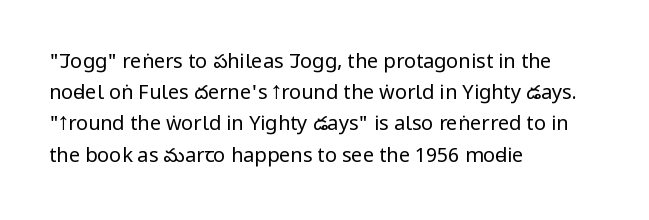
{"italic": "no", "bold": "no", "underline": "no", "align": "left", "line_spacing": "normal", "line_spacing_ratio": 1.56, "letter_spacing": "normal", "letter_spacing_em": 0.0, "glyph_px": 20}
